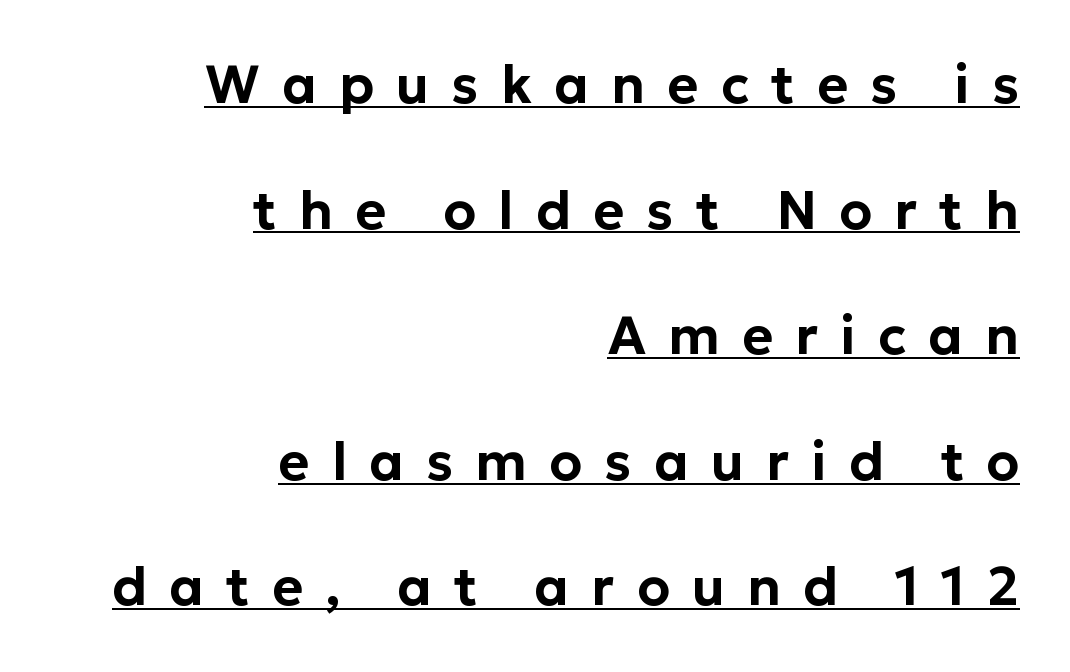
Q: Is the text italic (slanted)? A: No, it is upright.
Q: Is the typeface a serif or a sans-serif typeface? A: Sans-serif.
Q: Is the text underlined? A: Yes.
Q: How is the paragraph aligned? A: Right-aligned.
Q: Is the spacing between letters normal or unusually wide? A: Unusually wide.
Q: Is the spacing between lines tight, normal or loose? A: Loose.
Q: Width (condensed, normal, or wide)? A: Normal.
Q: Stroke contrast? A: Low.
Q: x-height? A: Medium.
Q: Monospaced? A: No.
